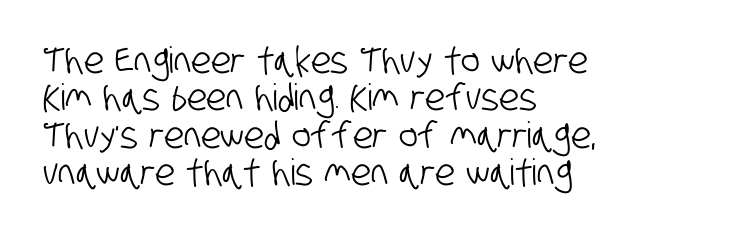
{"serif": "no", "width": "condensed", "stroke_contrast": "low", "x_height": "large", "monospaced": "no", "underline": "no", "align": "left", "line_spacing": "tight", "line_spacing_ratio": 1.04, "letter_spacing": "normal", "letter_spacing_em": 0.0, "glyph_px": 36}
